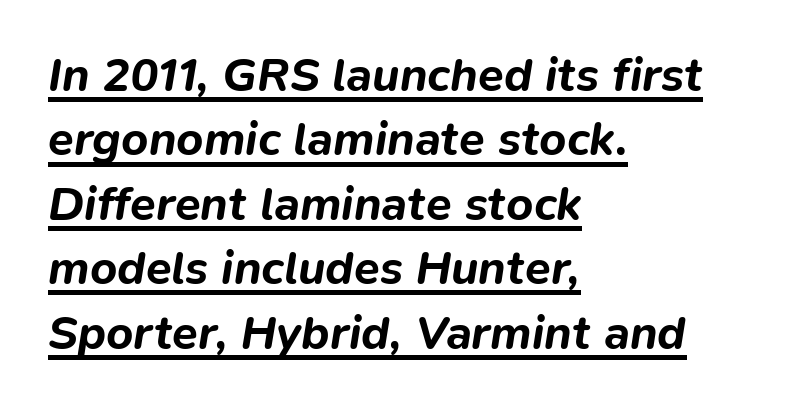
The image shows 47 px bold type, italic (leaning right); set left-aligned, normal line spacing (1.37x), normal letter spacing, underlined; low stroke contrast and a medium x-height.
